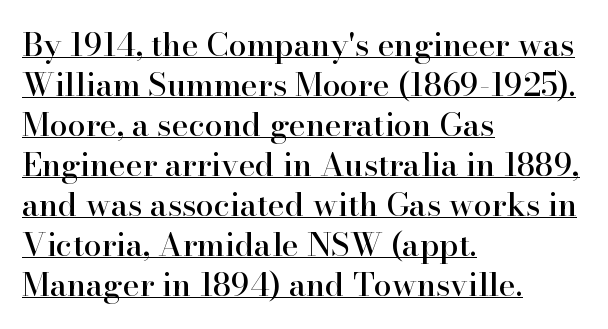
{"serif": "yes", "italic": "no", "width": "normal", "stroke_contrast": "high", "x_height": "small", "monospaced": "no", "underline": "yes", "align": "left", "line_spacing": "normal", "line_spacing_ratio": 1.25, "letter_spacing": "normal", "letter_spacing_em": 0.0, "glyph_px": 32}
